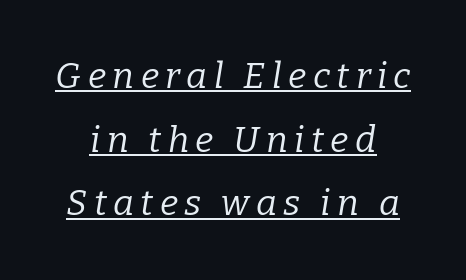
The image shows 36 px regular-weight serif type, italic (leaning right); set centered, line spacing 1.77x, underlined; low stroke contrast and a medium x-height.
